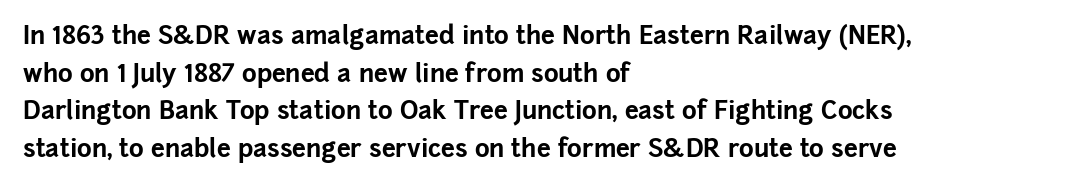
Q: Is the text bold? A: Yes.
Q: Is the text italic (slanted)? A: No, it is upright.
Q: Is the text underlined? A: No.
Q: How is the paragraph aligned? A: Left-aligned.
Q: Is the spacing between letters normal or unusually wide? A: Normal.
Q: Is the spacing between lines tight, normal or loose? A: Normal.
